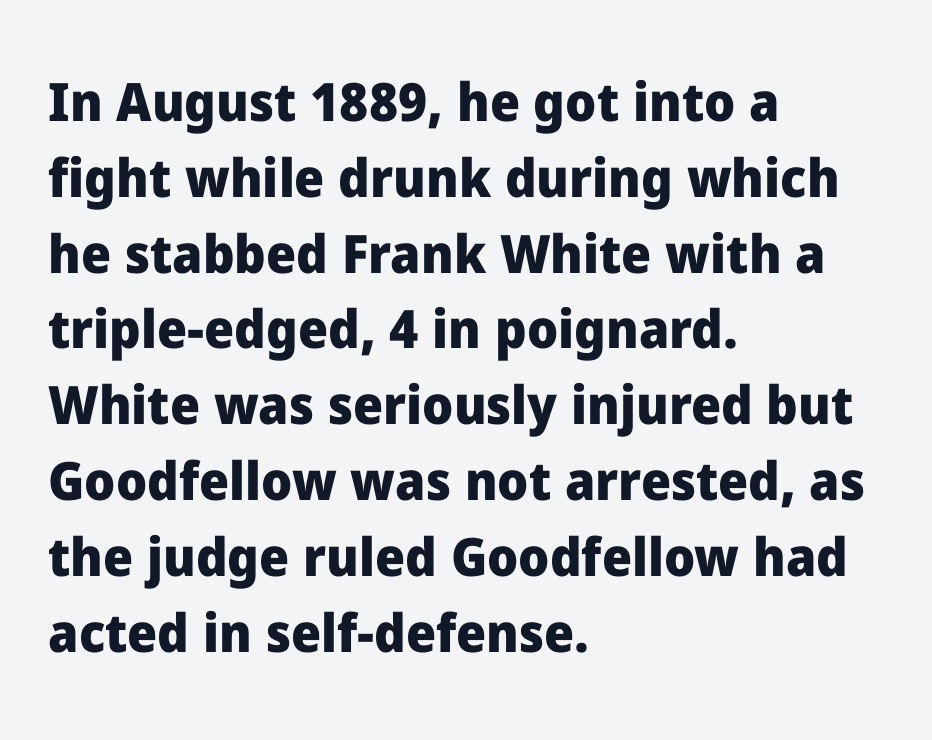
The image shows 53 px heavy sans-serif type, upright; set left-aligned, normal line spacing (1.43x), normal letter spacing, not underlined; low stroke contrast and a medium x-height.
